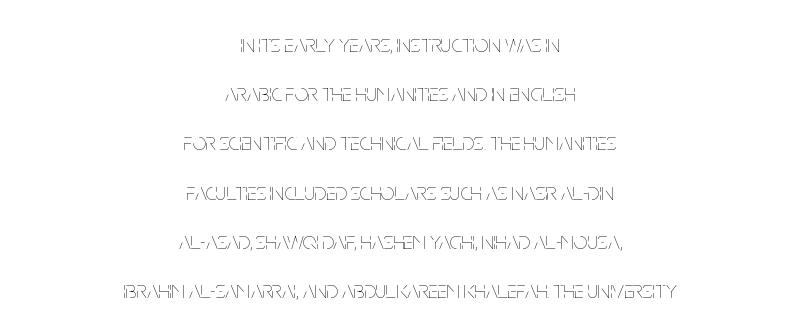
{"italic": "no", "bold": "no", "underline": "no", "align": "center", "line_spacing": "loose", "line_spacing_ratio": 2.05, "letter_spacing": "normal", "letter_spacing_em": 0.0, "glyph_px": 24}
